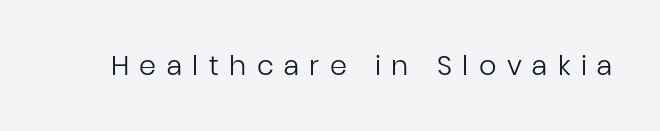
The image shows 27 px text type, upright; set unusually wide letter spacing (+0.39 em), not underlined.
